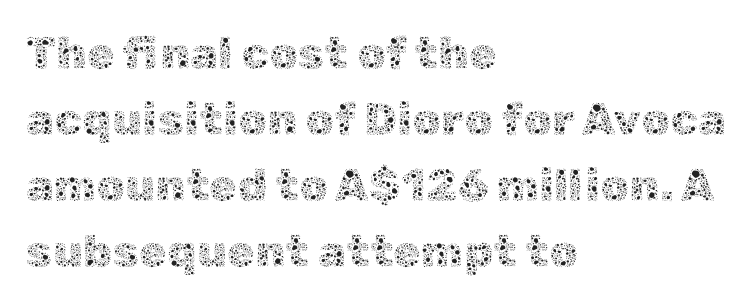
{"italic": "no", "bold": "no", "weight": "thin", "width": "normal", "x_height": "medium", "monospaced": "no", "underline": "no", "align": "left", "line_spacing": "normal", "line_spacing_ratio": 1.47, "letter_spacing": "normal", "letter_spacing_em": 0.0, "glyph_px": 45}
